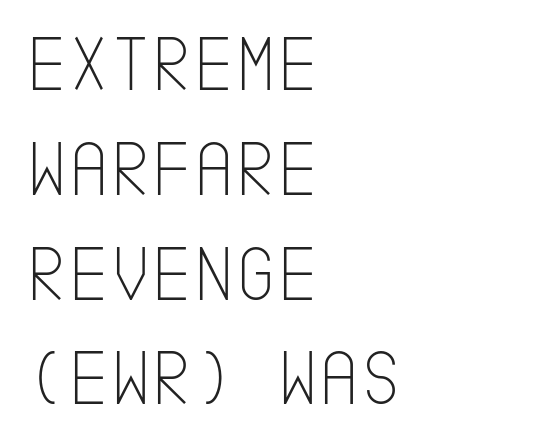
The image shows 80 px thin, condensed sans-serif type, upright; set left-aligned, normal line spacing (1.31x), normal letter spacing, not underlined; low stroke contrast and a large x-height.
